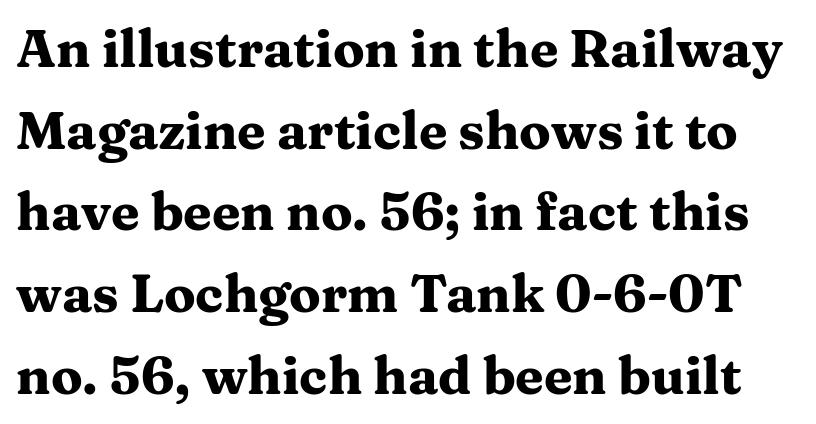
Q: Is the text bold? A: Yes.
Q: Is the text italic (slanted)? A: No, it is upright.
Q: Is the typeface a serif or a sans-serif typeface? A: Serif.
Q: Is the text underlined? A: No.
Q: Is the spacing between letters normal or unusually wide? A: Normal.
Q: Is the spacing between lines tight, normal or loose? A: Normal.
Q: Width (condensed, normal, or wide)? A: Wide.
Q: Stroke contrast? A: Medium.
Q: x-height? A: Medium.
Q: Monospaced? A: No.
